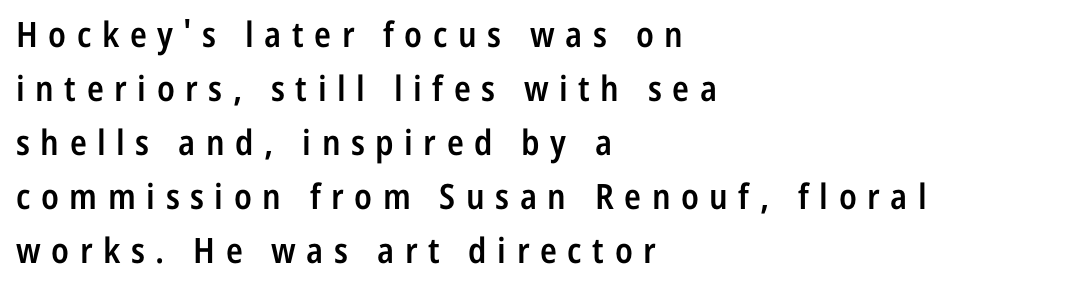
The image shows 35 px semibold, condensed sans-serif type, upright; set left-aligned, normal line spacing (1.54x), unusually wide letter spacing (+0.3 em), not underlined; low stroke contrast and a medium x-height.
